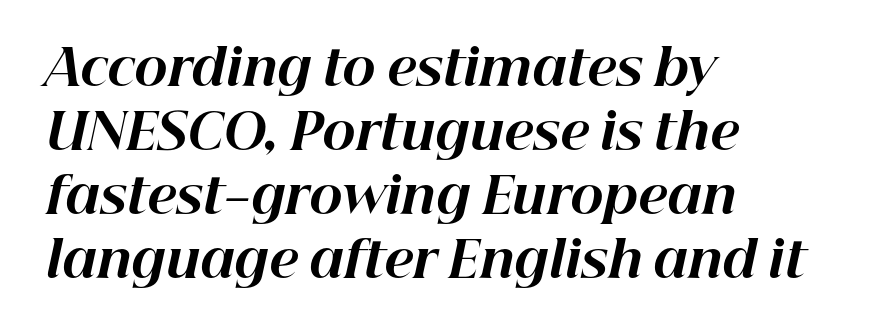
{"italic": "yes", "lean": "right", "slant_degrees": 12, "bold": "yes", "weight": "bold", "width": "normal", "stroke_contrast": "high", "x_height": "medium", "monospaced": "no", "underline": "no", "align": "left", "line_spacing": "normal", "line_spacing_ratio": 1.28, "letter_spacing": "normal", "letter_spacing_em": 0.0, "glyph_px": 50}
